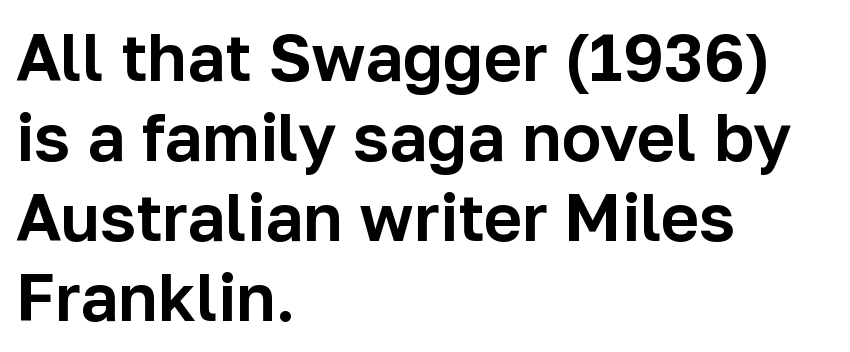
This rendering leaves character spacing at its baseline value. Layout note: lines flush left. Each letter keeps its own natural width here, so spacing adapts to shape. Tall strokes in this sample are plumb rather than angled.
